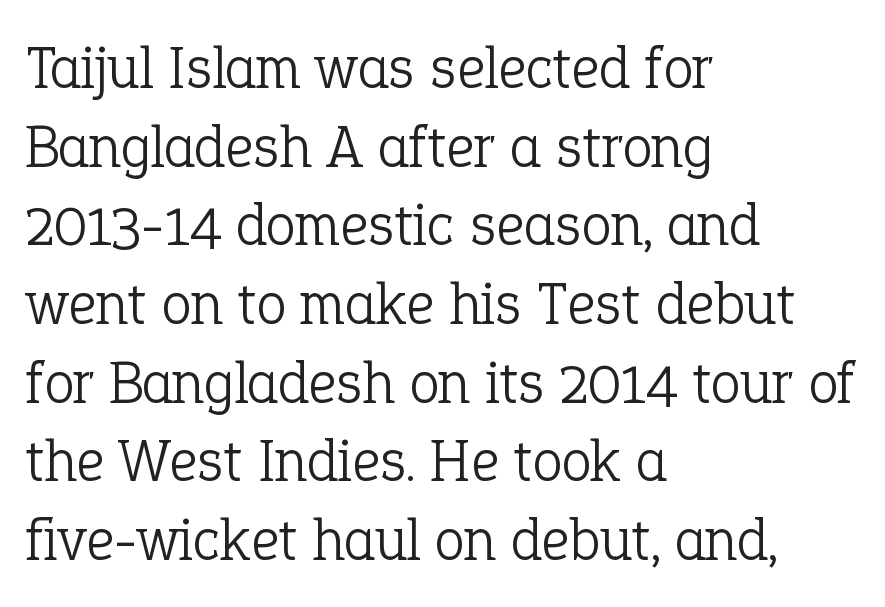
Q: Is the text bold? A: No.
Q: Is the text italic (slanted)? A: No, it is upright.
Q: Is the typeface a serif or a sans-serif typeface? A: Serif.
Q: Is the text underlined? A: No.
Q: How is the paragraph aligned? A: Left-aligned.
Q: Is the spacing between letters normal or unusually wide? A: Normal.
Q: Is the spacing between lines tight, normal or loose? A: Normal.
Q: Width (condensed, normal, or wide)? A: Normal.
Q: Stroke contrast? A: Low.
Q: x-height? A: Medium.
Q: Monospaced? A: No.
